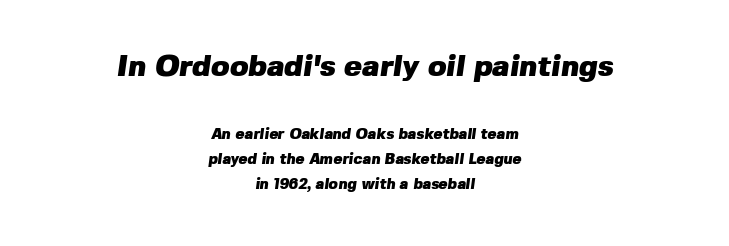
{"serif": "no", "bold": "yes", "weight": "heavy", "width": "normal", "stroke_contrast": "low", "x_height": "medium", "monospaced": "no", "underline": "no", "align": "center", "line_spacing": "normal", "line_spacing_ratio": 1.67, "letter_spacing": "normal", "letter_spacing_em": 0.0, "larger_block": "first", "size_ratio": 2.0, "glyph_px": 30}
